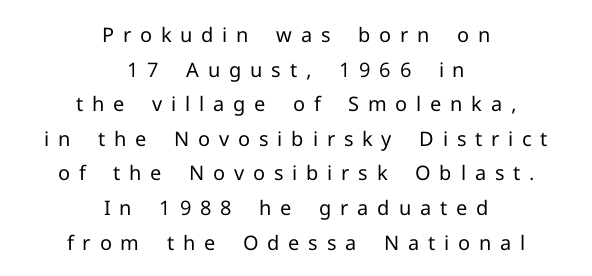
Caption: multi-line text, centered on the measure. The font sits on the lighter half of the weight spectrum, regular included. You can tell it's not italic because the verticals are truly vertical. The horizontal fit of the characters is loose and conspicuously gappy. Underline: absent.
